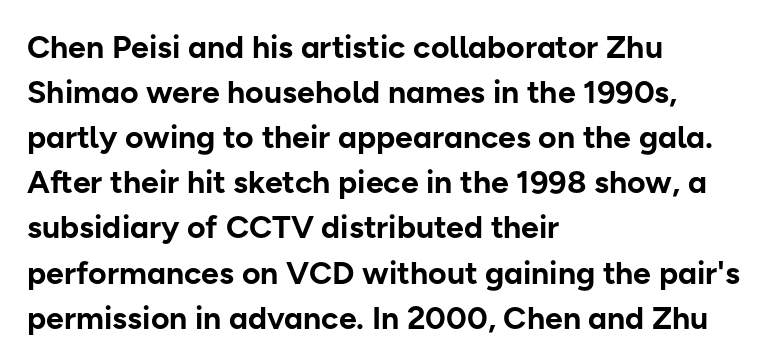
The image shows 32 px bold sans-serif type, upright; set left-aligned, normal line spacing (1.41x), normal letter spacing, not underlined; low stroke contrast and a medium x-height.
